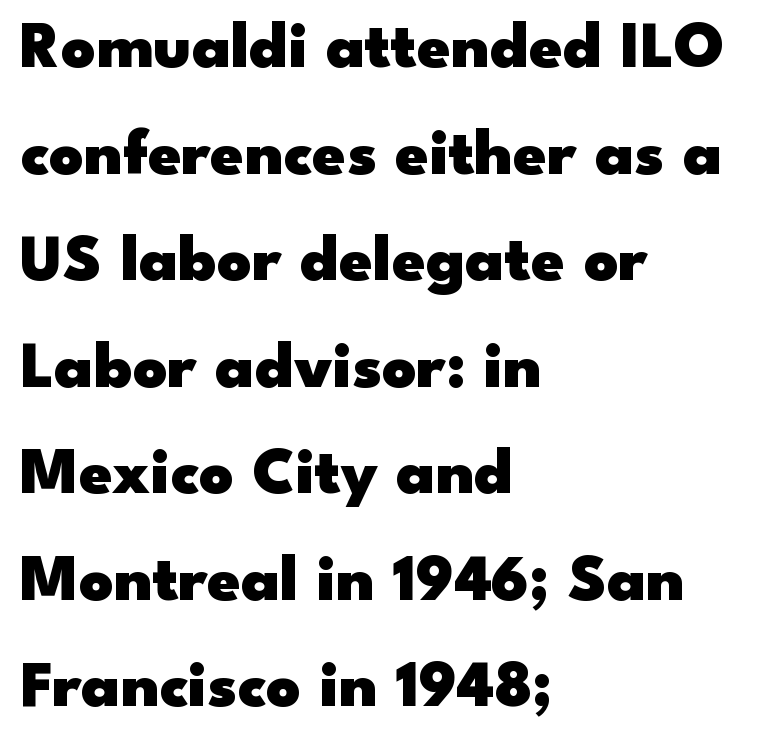
Q: Is the text bold? A: Yes.
Q: Is the text italic (slanted)? A: No, it is upright.
Q: Is the typeface a serif or a sans-serif typeface? A: Sans-serif.
Q: Is the text underlined? A: No.
Q: How is the paragraph aligned? A: Left-aligned.
Q: Is the spacing between letters normal or unusually wide? A: Normal.
Q: Is the spacing between lines tight, normal or loose? A: Normal.
Q: Width (condensed, normal, or wide)? A: Wide.
Q: Stroke contrast? A: Low.
Q: x-height? A: Small.
Q: Monospaced? A: No.
